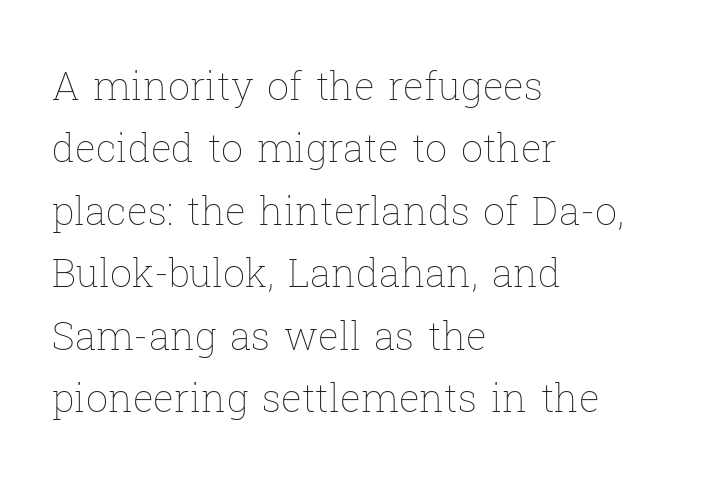
{"italic": "no", "bold": "no", "weight": "thin", "width": "normal", "stroke_contrast": "low", "x_height": "medium", "monospaced": "no", "underline": "no", "align": "left", "line_spacing": "normal", "line_spacing_ratio": 1.6, "letter_spacing": "normal", "letter_spacing_em": 0.0, "glyph_px": 39}
